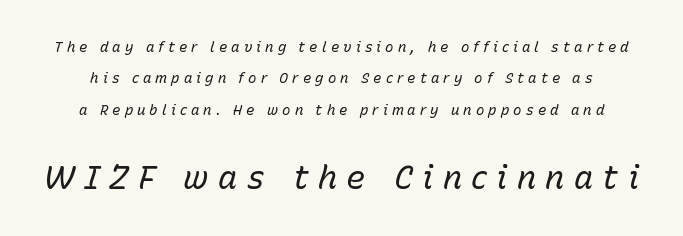
Regarding leading, the lines here are spaced well apart. Unmarked baselines from the first word to the last. No chunkiness to these letters — they're not bold. Looking at the ascenders, they clearly lean. The line texture is sparse and dotted thanks to wide tracking.
